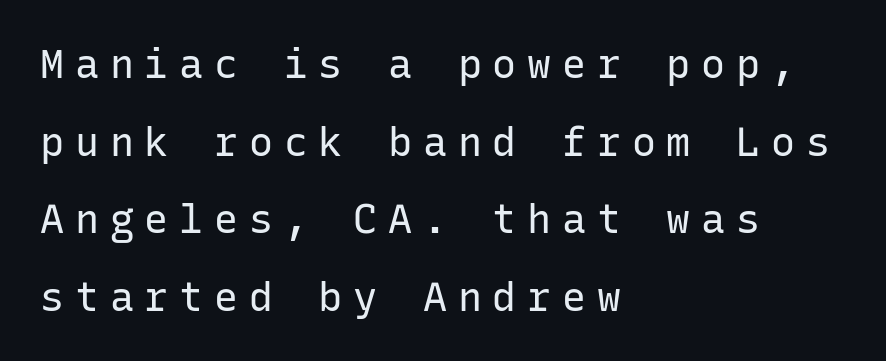
{"serif": "no", "italic": "no", "bold": "no", "weight": "regular", "width": "normal", "stroke_contrast": "low", "x_height": "medium", "monospaced": "yes", "underline": "no", "align": "left", "line_spacing": "loose", "line_spacing_ratio": 1.94, "letter_spacing": "wide", "letter_spacing_em": 0.27, "glyph_px": 40}
